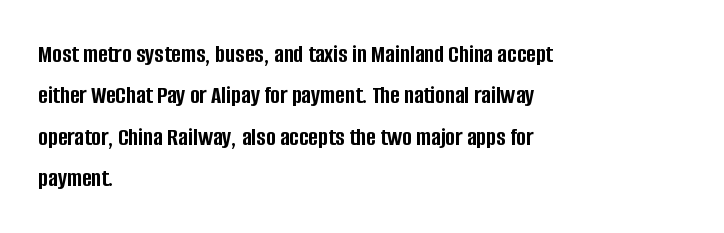
Descenders are the only things crossing below the line. Honestly, the row spacing looks completely unremarkable. The font is running at its bold setting. Inter-character spacing is left at the font's built-in metrics. Vertical strokes here are truly vertical.
